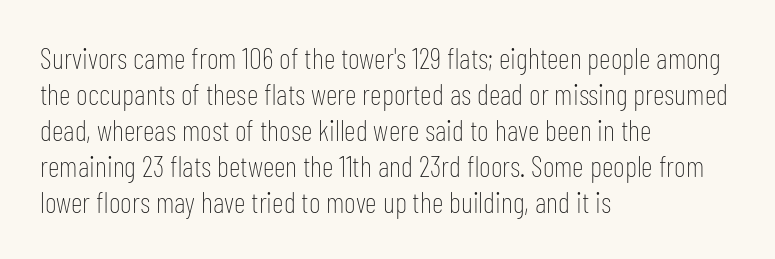
Q: Is the text bold? A: No.
Q: Is the text italic (slanted)? A: No, it is upright.
Q: Is the typeface a serif or a sans-serif typeface? A: Sans-serif.
Q: Is the text underlined? A: No.
Q: How is the paragraph aligned? A: Left-aligned.
Q: Is the spacing between letters normal or unusually wide? A: Normal.
Q: Width (condensed, normal, or wide)? A: Condensed.
Q: Stroke contrast? A: Low.
Q: x-height? A: Medium.
Q: Monospaced? A: No.
